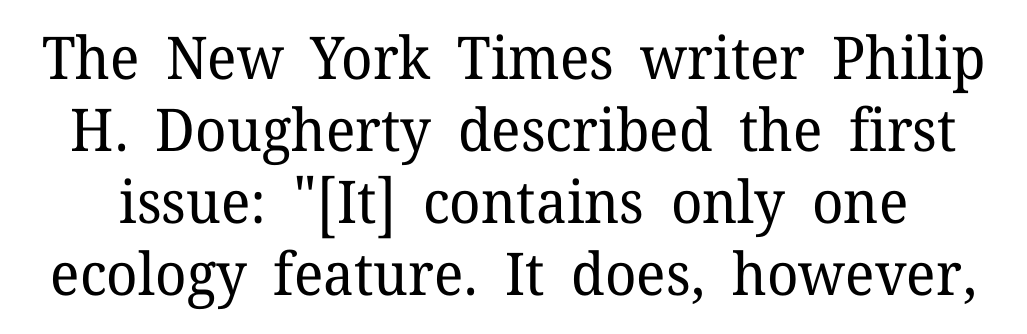
Q: Is the text bold? A: No.
Q: Is the text italic (slanted)? A: No, it is upright.
Q: Is the typeface a serif or a sans-serif typeface? A: Serif.
Q: Is the text underlined? A: No.
Q: Is the spacing between letters normal or unusually wide? A: Normal.
Q: Width (condensed, normal, or wide)? A: Normal.
Q: Stroke contrast? A: Low.
Q: x-height? A: Medium.
Q: Monospaced? A: No.
